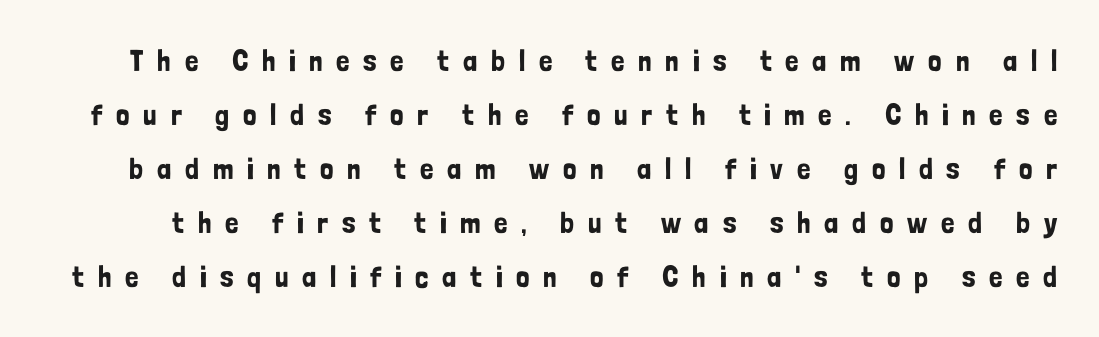
The image shows 30 px condensed sans-serif type, upright; set line spacing 1.8x, unusually wide letter spacing (+0.46 em), not underlined; low stroke contrast and a medium x-height.
